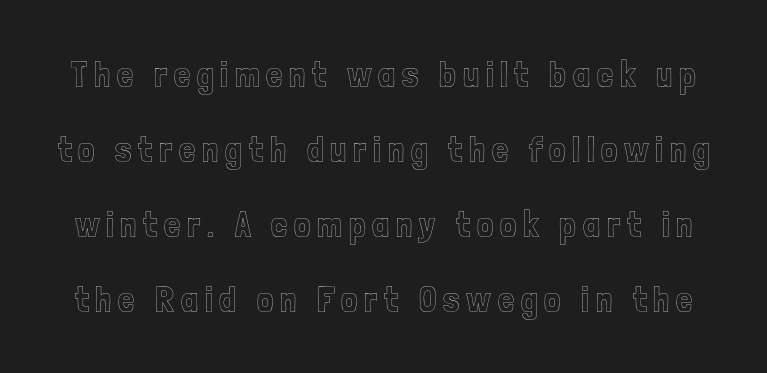
The image shows 36 px condensed type, upright; set loose line spacing (2.08x), not underlined; a medium x-height.
